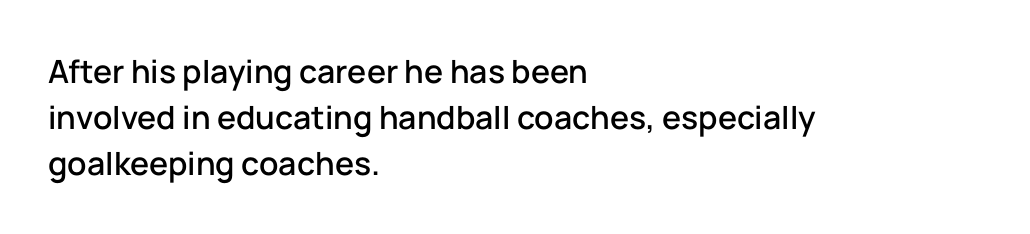
If you measured baseline to baseline, you'd find a middling distance. Characters remain perfectly vertical along every line. The text was rendered using a sans face with plain stroke endings. Is this a fixed-width face? No — the glyphs have proportional, varying widths. The specimen omits any rule beneath the text block's lines.
